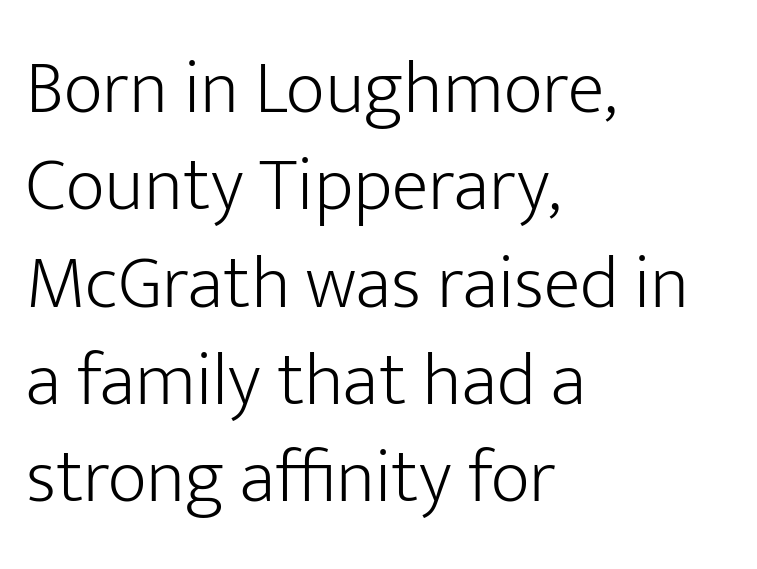
The image shows 76 px light sans-serif type, upright; set left-aligned, normal line spacing (1.28x), normal letter spacing, not underlined; low stroke contrast and a medium x-height.
